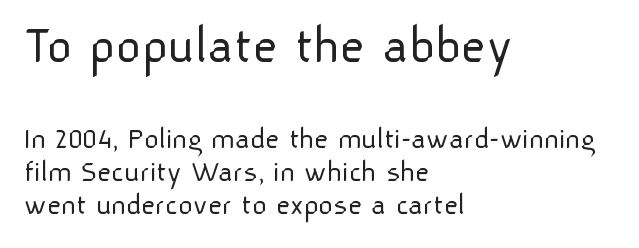
The image shows 55 px light sans-serif type, upright; set left-aligned, tight line spacing (1.06x), normal letter spacing, not underlined; the first (top) block is 1.77x larger; low stroke contrast and a medium x-height.
